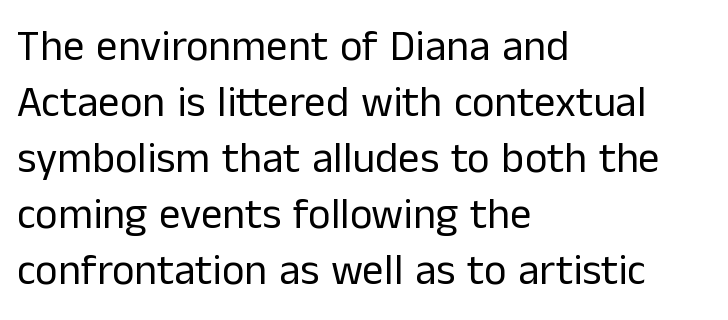
The words here are not underlined. A typesetter would mark this as roman, not italic. The letters sit at their default tracking, neither squeezed nor spread. Typeset ragged right — the left edge is the straight one. The letters advance in unequal steps, a hallmark of proportional type. Font category for this specimen: sans-serif.
